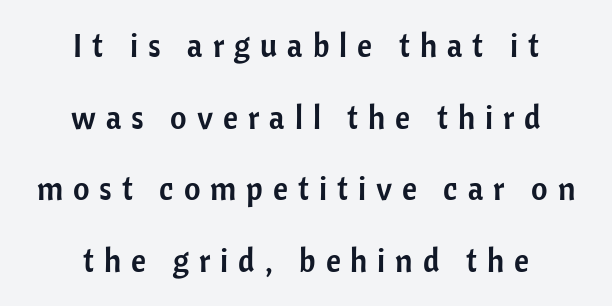
The image shows 32 px sans-serif type, upright; set centered, loose line spacing (2.24x), unusually wide letter spacing (+0.31 em), not underlined; low stroke contrast and a medium x-height.
